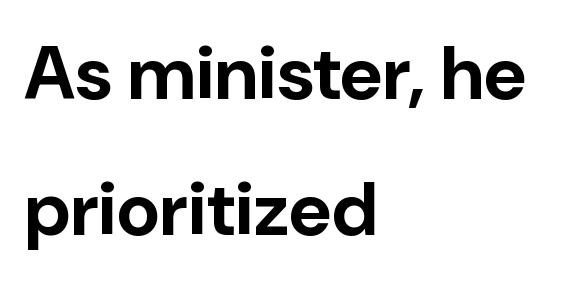
{"serif": "no", "italic": "no", "bold": "yes", "weight": "bold", "width": "normal", "stroke_contrast": "low", "x_height": "medium", "monospaced": "no", "underline": "no", "align": "left", "line_spacing_ratio": 1.82, "letter_spacing": "normal", "letter_spacing_em": 0.0, "glyph_px": 75}
